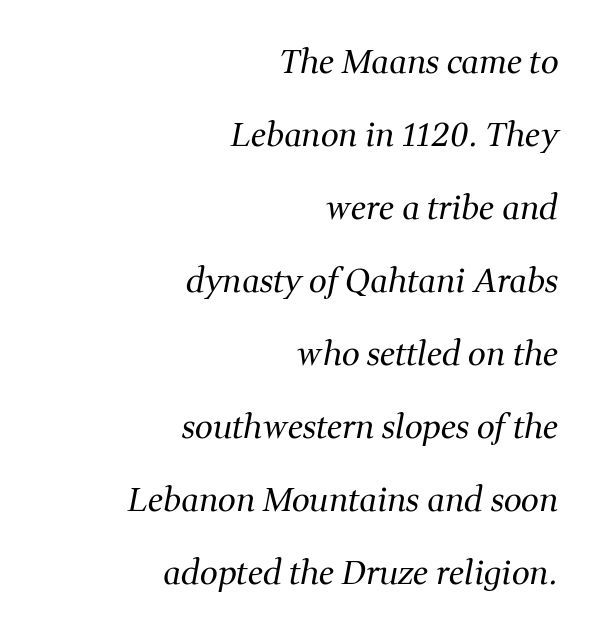
Q: Is the text bold? A: No.
Q: Is the text italic (slanted)? A: Yes, it leans right by about 11 degrees.
Q: Is the typeface a serif or a sans-serif typeface? A: Serif.
Q: Is the text underlined? A: No.
Q: How is the paragraph aligned? A: Right-aligned.
Q: Is the spacing between letters normal or unusually wide? A: Normal.
Q: Is the spacing between lines tight, normal or loose? A: Loose.
Q: Width (condensed, normal, or wide)? A: Normal.
Q: Stroke contrast? A: Medium.
Q: x-height? A: Medium.
Q: Monospaced? A: No.
